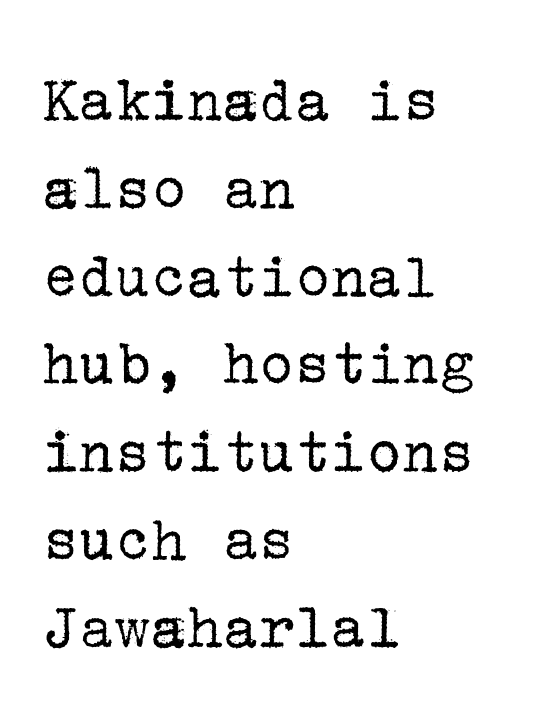
Q: Is the text bold? A: No.
Q: Is the text italic (slanted)? A: No, it is upright.
Q: Is the typeface a serif or a sans-serif typeface? A: Serif.
Q: Is the text underlined? A: No.
Q: How is the paragraph aligned? A: Left-aligned.
Q: Is the spacing between letters normal or unusually wide? A: Normal.
Q: Is the spacing between lines tight, normal or loose? A: Normal.
Q: Width (condensed, normal, or wide)? A: Normal.
Q: Stroke contrast? A: Low.
Q: x-height? A: Medium.
